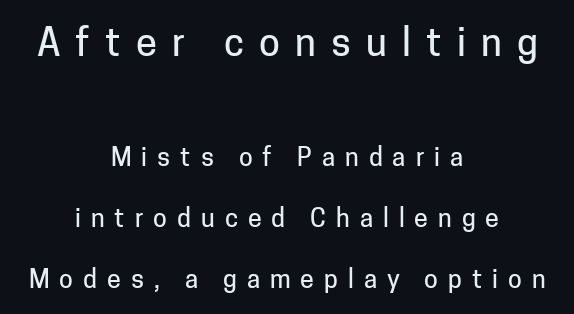
The image shows 38 px sans-serif type, upright; set centered, loose line spacing (2.44x), unusually wide letter spacing (+0.4 em), not underlined; the first (top) block is 1.52x larger; low stroke contrast and a medium x-height.
